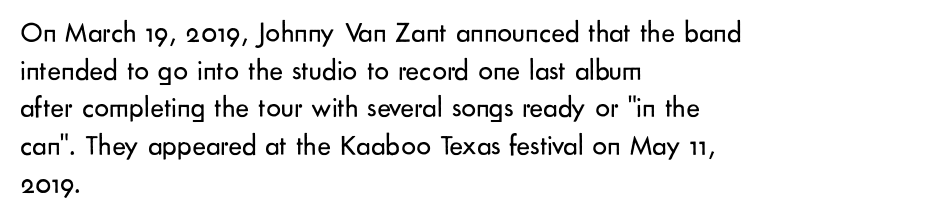
Short note: letters normally spaced. Style check: upright. Regarding serifs, this sample does without them. Only glyphs here, with clear space below each row.
